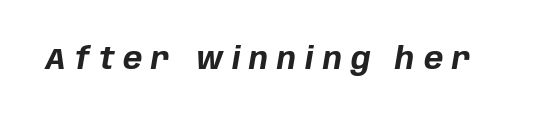
Q: Is the text bold? A: Yes.
Q: Is the text italic (slanted)? A: Yes, it leans right by about 10 degrees.
Q: Is the text underlined? A: No.
Q: Is the spacing between letters normal or unusually wide? A: Unusually wide.
Q: Width (condensed, normal, or wide)? A: Normal.
Q: Stroke contrast? A: Low.
Q: x-height? A: Large.
Q: Monospaced? A: No.
